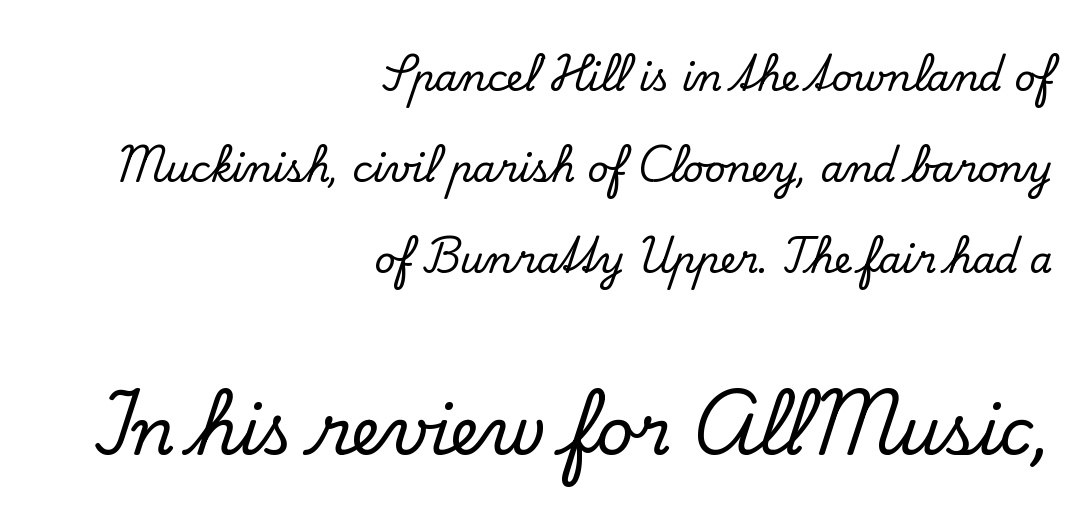
{"serif": "yes", "width": "normal", "stroke_contrast": "low", "x_height": "small", "monospaced": "no", "underline": "no", "align": "right", "line_spacing": "loose", "line_spacing_ratio": 2.46, "letter_spacing": "normal", "letter_spacing_em": 0.0, "larger_block": "second", "size_ratio": 1.76, "glyph_px": 65}
